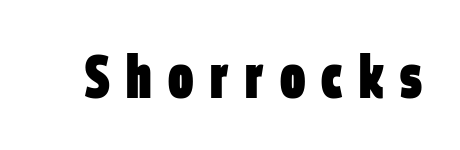
{"serif": "no", "bold": "yes", "weight": "heavy", "width": "condensed", "stroke_contrast": "low", "x_height": "large", "monospaced": "no", "underline": "no", "letter_spacing": "wide", "letter_spacing_em": 0.27, "glyph_px": 61}
